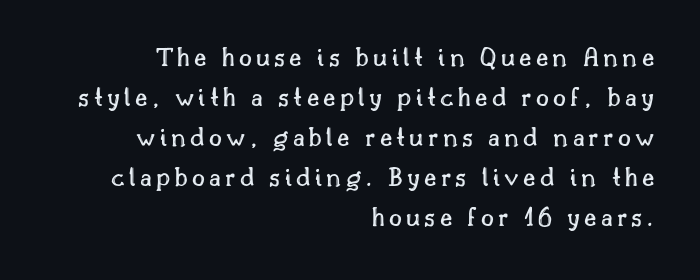
{"italic": "no", "width": "normal", "x_height": "small", "monospaced": "no", "underline": "no", "align": "right", "line_spacing": "normal", "line_spacing_ratio": 1.43, "glyph_px": 28}
